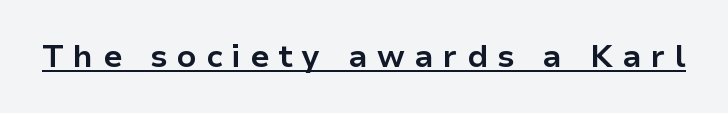
Q: Is the text bold? A: Yes.
Q: Is the text italic (slanted)? A: No, it is upright.
Q: Is the typeface a serif or a sans-serif typeface? A: Sans-serif.
Q: Is the text underlined? A: Yes.
Q: Is the spacing between letters normal or unusually wide? A: Unusually wide.
Q: Width (condensed, normal, or wide)? A: Normal.
Q: Stroke contrast? A: Low.
Q: x-height? A: Medium.
Q: Monospaced? A: No.
